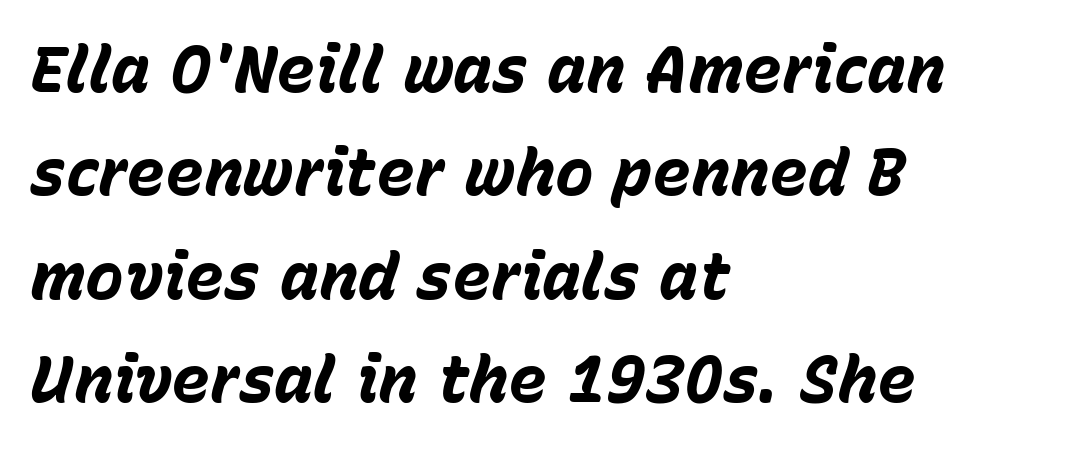
{"italic": "yes", "lean": "right", "slant_degrees": 15, "bold": "yes", "weight": "bold", "width": "normal", "stroke_contrast": "low", "x_height": "medium", "monospaced": "no", "underline": "no", "align": "left", "line_spacing": "normal", "line_spacing_ratio": 1.59, "letter_spacing": "normal", "letter_spacing_em": 0.0, "glyph_px": 65}
